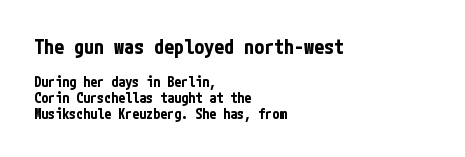
{"italic": "no", "bold": "yes", "underline": "no", "align": "left", "line_spacing": "tight", "line_spacing_ratio": 1.14, "letter_spacing": "normal", "letter_spacing_em": 0.0, "larger_block": "first", "size_ratio": 1.43, "glyph_px": 20}
